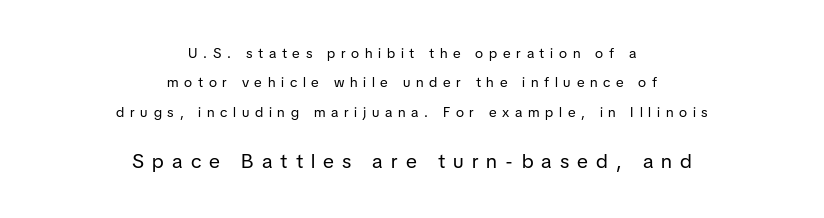
{"italic": "no", "bold": "no", "underline": "no", "align": "center", "line_spacing": "loose", "line_spacing_ratio": 2.09, "letter_spacing": "wide", "letter_spacing_em": 0.41, "larger_block": "second", "size_ratio": 1.43, "glyph_px": 20}
